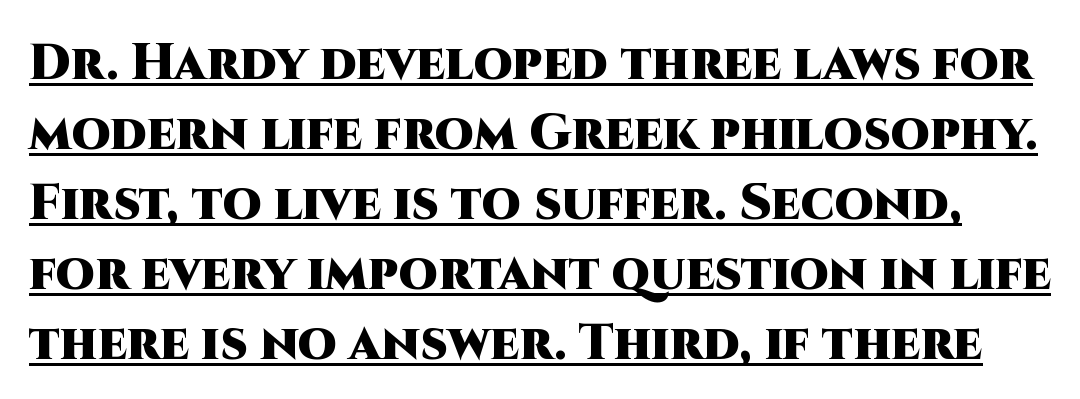
Its strokes are broad and dark, the hallmark of bold type. Font category for this specimen: sans-serif. In designer terms, the underline attribute is active on this setting. Do the characters align in a grid? No, the font is proportional. Does extra space separate the letters? No, they use regular spacing.
